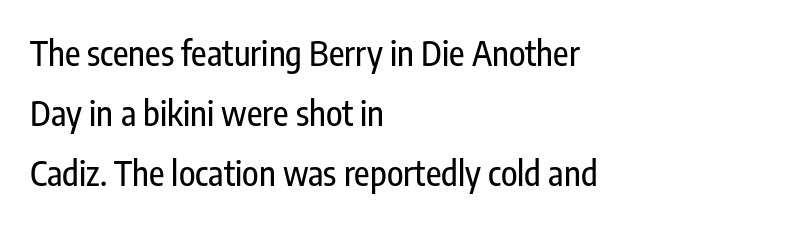
Caption: multi-line text, flush left, ragged right. Note the varied advance widths — an 'i' is clearly narrower than an 'm'. What stands out about the letter spacing? Nothing — it is the standard amount. Posture: straight, roman, zero tilt. A typesetter would label this face a sans.
